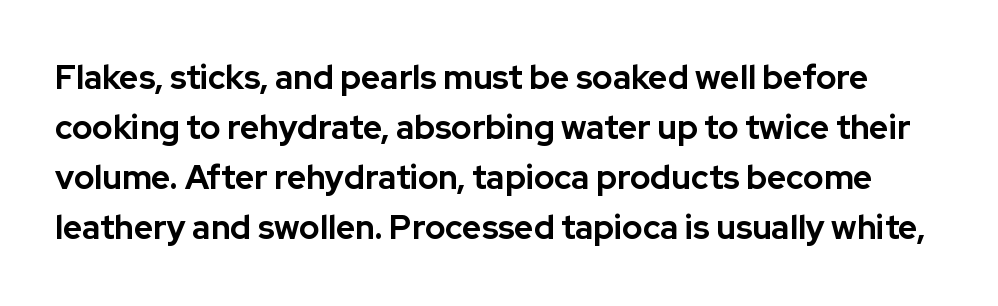
{"serif": "no", "italic": "no", "bold": "yes", "weight": "bold", "width": "normal", "stroke_contrast": "low", "x_height": "medium", "monospaced": "no", "underline": "no", "line_spacing": "normal", "line_spacing_ratio": 1.52, "letter_spacing": "normal", "letter_spacing_em": 0.0, "glyph_px": 33}
